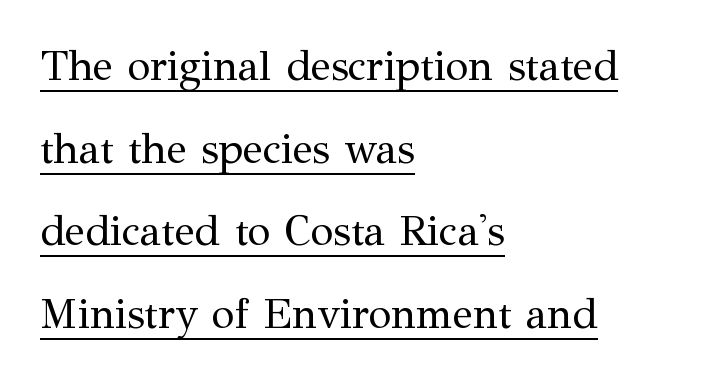
The image shows 42 px regular-weight serif type, upright; set left-aligned, loose line spacing (1.97x), normal letter spacing, underlined; medium stroke contrast and a medium x-height.
